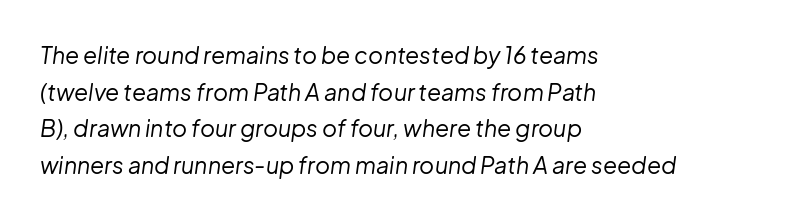
Q: Is the text bold? A: No.
Q: Is the text italic (slanted)? A: Yes, it leans right by about 8 degrees.
Q: Is the text underlined? A: No.
Q: How is the paragraph aligned? A: Left-aligned.
Q: Is the spacing between letters normal or unusually wide? A: Normal.
Q: Is the spacing between lines tight, normal or loose? A: Normal.
